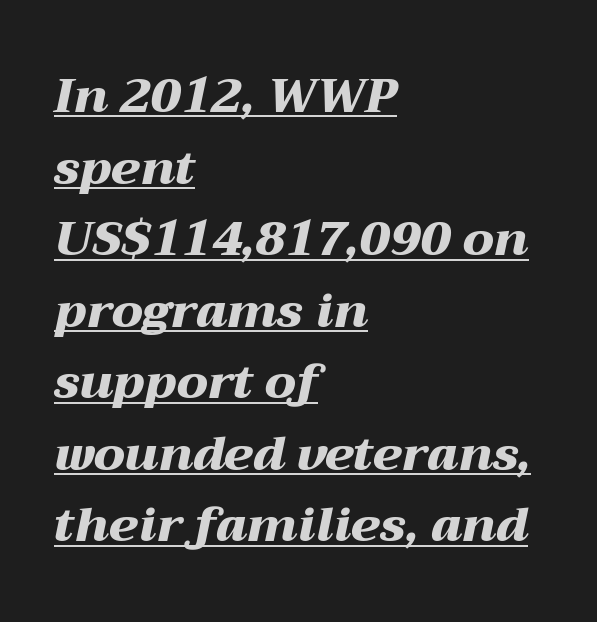
Q: Is the text bold? A: Yes.
Q: Is the text italic (slanted)? A: Yes, it leans right by about 12 degrees.
Q: Is the text underlined? A: Yes.
Q: How is the paragraph aligned? A: Left-aligned.
Q: Is the spacing between letters normal or unusually wide? A: Normal.
Q: Is the spacing between lines tight, normal or loose? A: Normal.
Q: Width (condensed, normal, or wide)? A: Wide.
Q: Stroke contrast? A: Medium.
Q: x-height? A: Medium.
Q: Monospaced? A: No.
